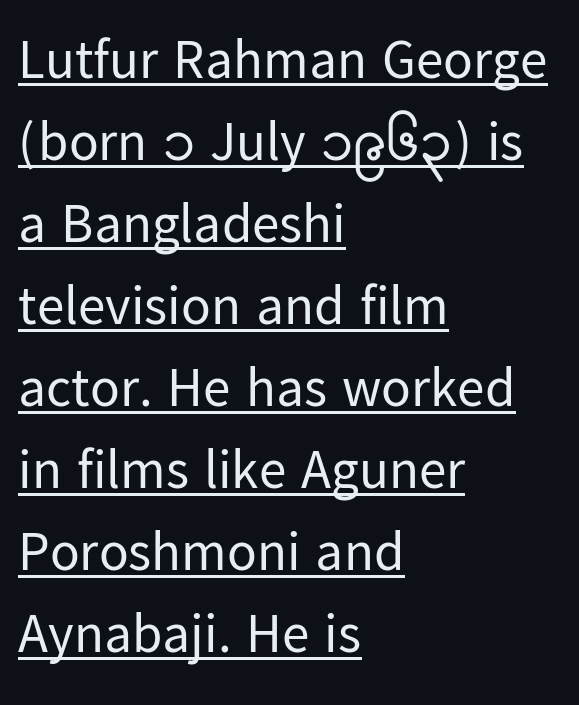
A baseline rule has been typeset under these characters. The typeface has the unassuming heft of standard copy or less. Type style note: lacks serifs. Letter spacing: default. Varying glyph widths throughout — classic text-font behaviour.
